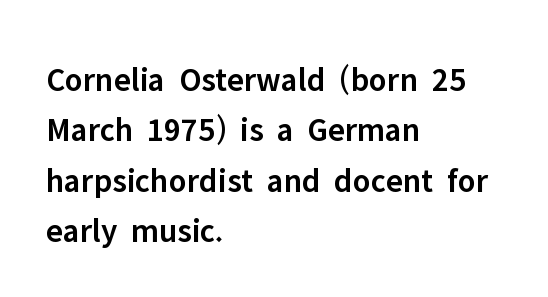
Standard letterfit; no display-style spreading of the glyphs. Italic? Not at all — the glyphs are vertical. Compared with a centered layout, this one pins lines to the left instead. Check the space under the baseline: it is left empty.
